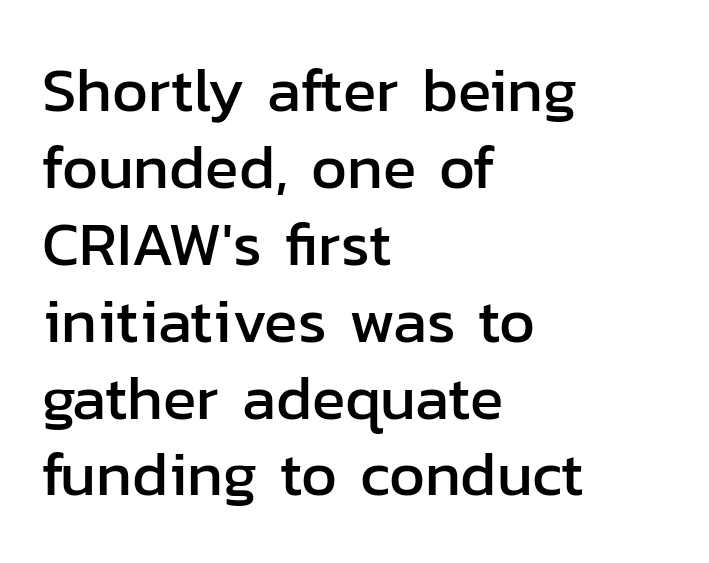
{"serif": "no", "italic": "no", "width": "normal", "stroke_contrast": "low", "x_height": "medium", "monospaced": "no", "underline": "no", "align": "left", "line_spacing_ratio": 1.24, "letter_spacing": "normal", "letter_spacing_em": 0.0, "glyph_px": 62}
